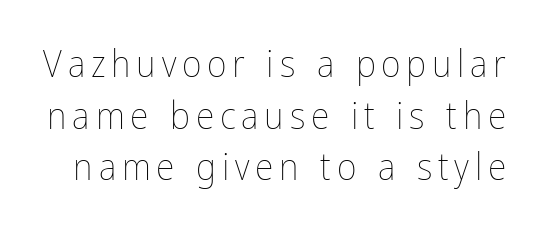
Proportional: the letters do not fall into vertical columns. Weight: not bold — regular or lighter. A typesetter would call this leading conventional body-copy spacing. Style check: upright. Any mark beneath the type? The region is blank.
